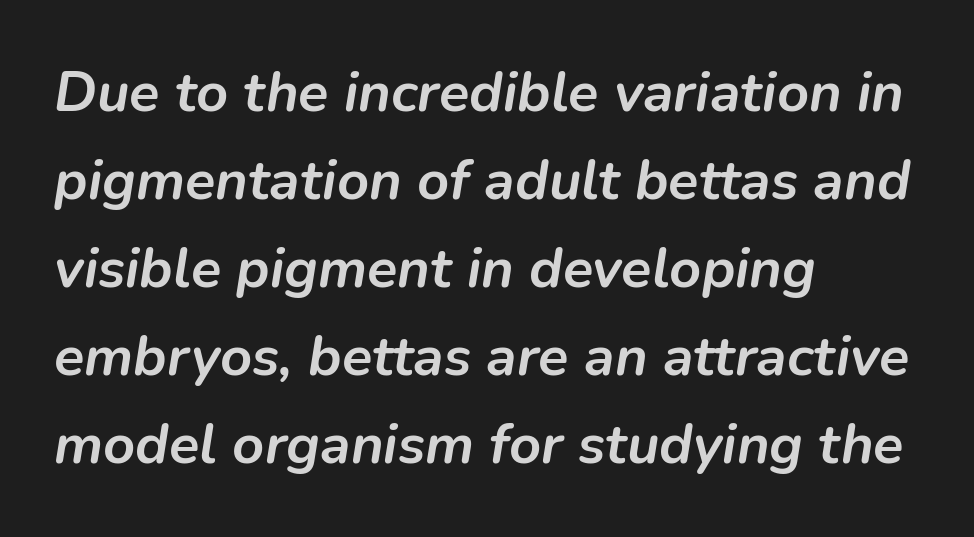
A typesetter would call this zero additional tracking. Decoration check: the copy has no underline. Does the lettering tilt? It does — this is italic. Chunky letters — that's bold for sure. The leading is moderate, giving the passage an even texture. Looks like regular typesetting: each glyph gets only the width it needs.
